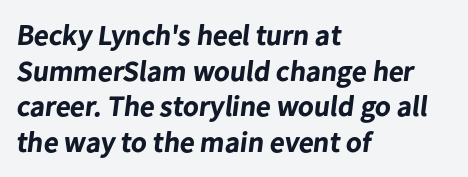
Q: Is the text bold? A: Yes.
Q: Is the typeface a serif or a sans-serif typeface? A: Sans-serif.
Q: Is the text underlined? A: No.
Q: How is the paragraph aligned? A: Left-aligned.
Q: Is the spacing between letters normal or unusually wide? A: Normal.
Q: Width (condensed, normal, or wide)? A: Normal.
Q: Stroke contrast? A: Low.
Q: x-height? A: Medium.
Q: Monospaced? A: No.
